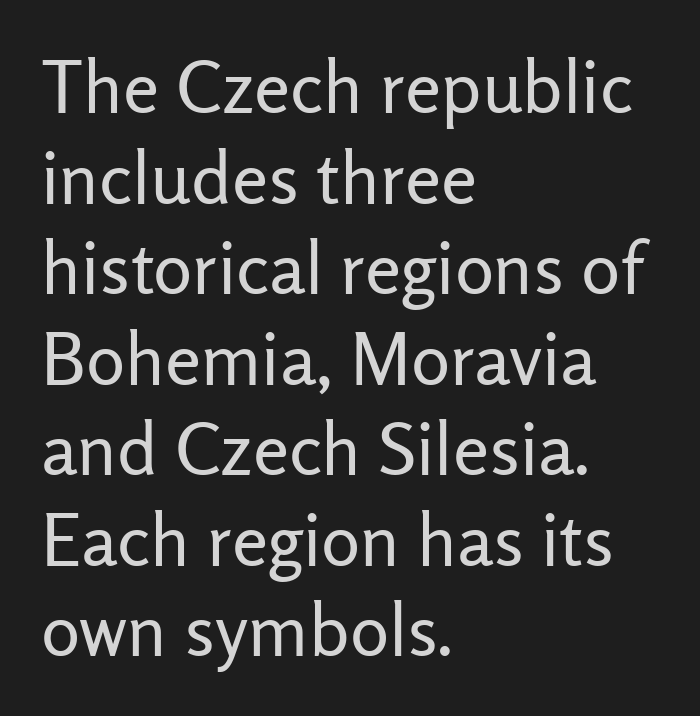
The image shows 73 px regular-weight sans-serif type, upright; set left-aligned, line spacing 1.24x, normal letter spacing, not underlined; low stroke contrast and a medium x-height.
